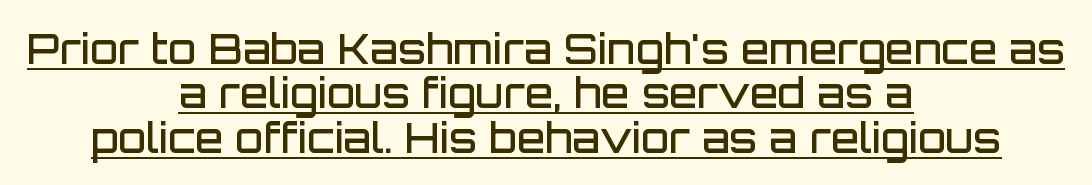
Q: Is the text bold? A: Semi-bold.
Q: Is the text italic (slanted)? A: No, it is upright.
Q: Is the typeface a serif or a sans-serif typeface? A: Sans-serif.
Q: Is the text underlined? A: Yes.
Q: How is the paragraph aligned? A: Centered.
Q: Is the spacing between letters normal or unusually wide? A: Normal.
Q: Is the spacing between lines tight, normal or loose? A: Tight.
Q: Width (condensed, normal, or wide)? A: Normal.
Q: Stroke contrast? A: Low.
Q: x-height? A: Large.
Q: Monospaced? A: No.
